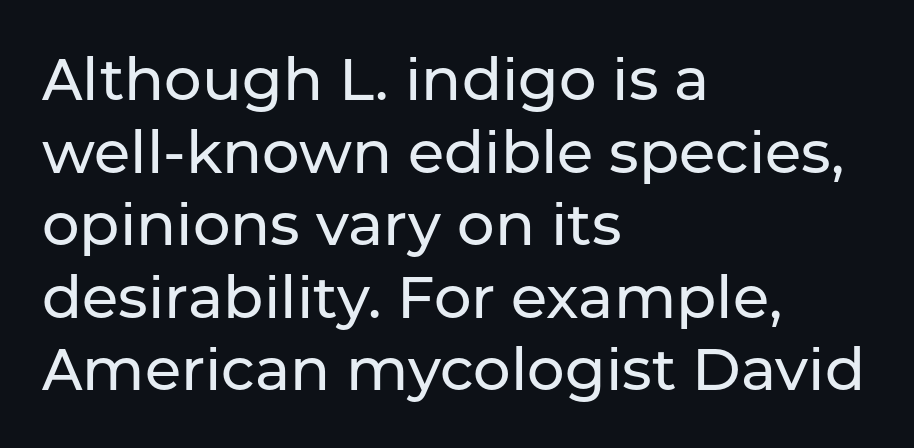
{"serif": "no", "italic": "no", "width": "normal", "stroke_contrast": "low", "x_height": "medium", "monospaced": "no", "underline": "no", "align": "left", "line_spacing_ratio": 1.23, "letter_spacing": "normal", "letter_spacing_em": 0.0, "glyph_px": 59}
